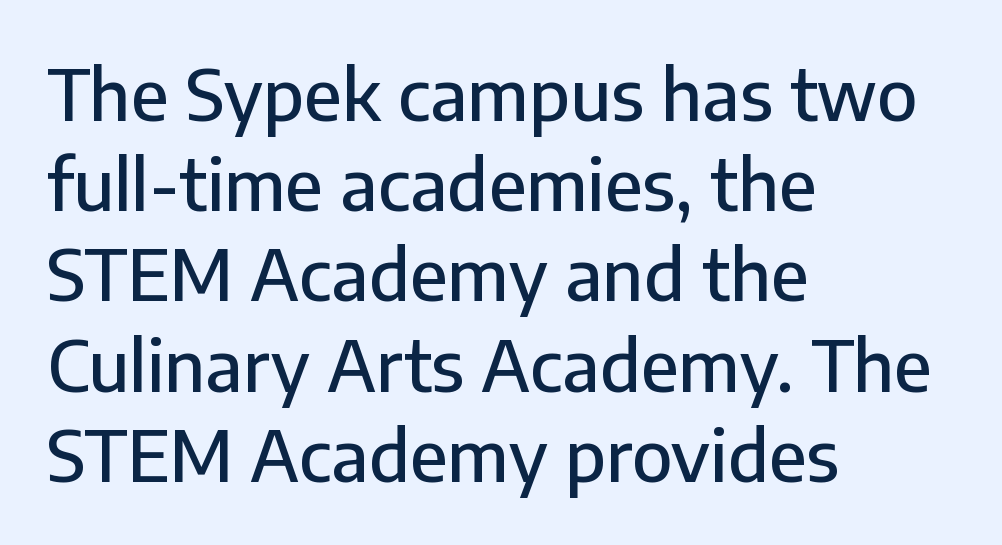
{"serif": "no", "italic": "no", "width": "normal", "stroke_contrast": "low", "x_height": "medium", "monospaced": "no", "underline": "no", "align": "left", "line_spacing": "normal", "line_spacing_ratio": 1.27, "letter_spacing": "normal", "letter_spacing_em": 0.0, "glyph_px": 71}
